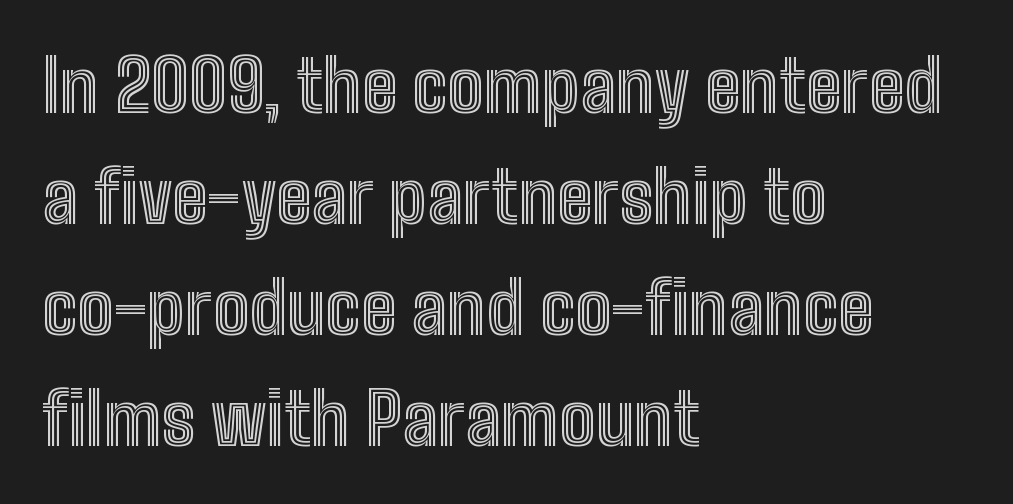
{"italic": "no", "width": "condensed", "x_height": "medium", "monospaced": "no", "underline": "no", "align": "left", "line_spacing": "normal", "line_spacing_ratio": 1.54, "letter_spacing": "normal", "letter_spacing_em": 0.0, "glyph_px": 72}
